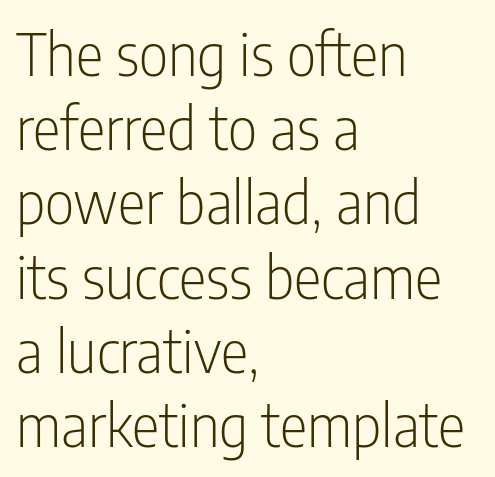
Q: Is the text bold? A: No.
Q: Is the text italic (slanted)? A: No, it is upright.
Q: Is the typeface a serif or a sans-serif typeface? A: Sans-serif.
Q: Is the text underlined? A: No.
Q: How is the paragraph aligned? A: Left-aligned.
Q: Is the spacing between letters normal or unusually wide? A: Normal.
Q: Is the spacing between lines tight, normal or loose? A: Normal.
Q: Width (condensed, normal, or wide)? A: Condensed.
Q: Stroke contrast? A: Low.
Q: x-height? A: Medium.
Q: Monospaced? A: No.
